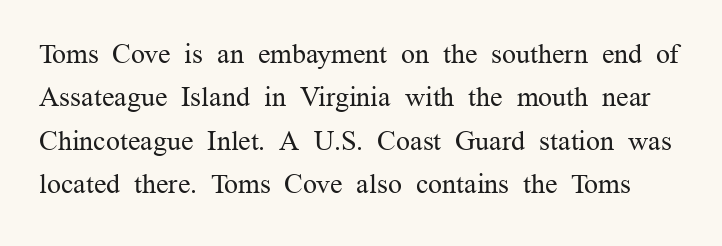
Style check: upright. Any mark beneath the type? The region is blank. This sample has the flowing, uneven cadence of proportional lettering. The text was rendered using a seriffed face with decorative stroke endings. The rendering keeps characters at their native spacing. The line-height multiplier appears to be the usual default.
